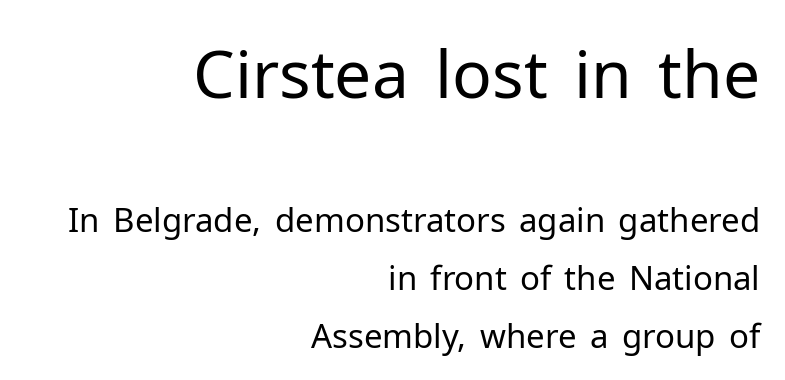
The image shows 66 px regular-weight sans-serif type, upright; set right-aligned, line spacing 1.77x, normal letter spacing, not underlined; the first (top) block is 2.0x larger; low stroke contrast and a medium x-height.
